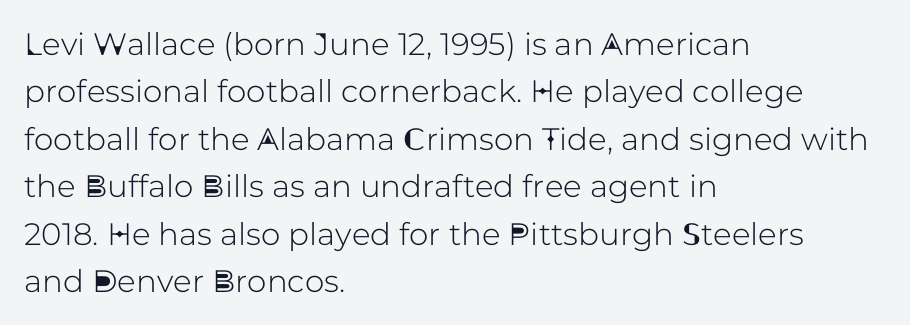
{"serif": "no", "italic": "no", "width": "normal", "stroke_contrast": "low", "x_height": "medium", "monospaced": "no", "underline": "no", "align": "left", "line_spacing": "normal", "line_spacing_ratio": 1.53, "letter_spacing": "normal", "letter_spacing_em": 0.0, "glyph_px": 31}
